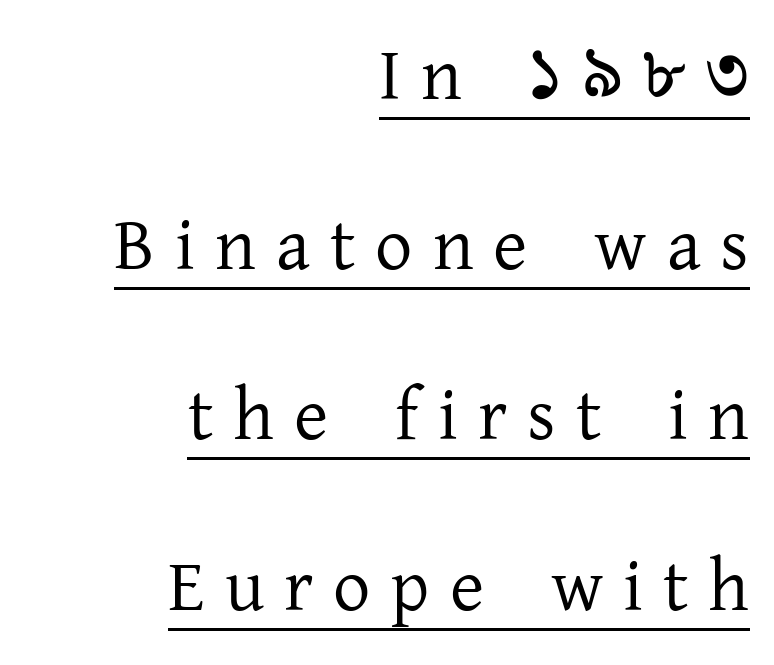
The letters carry serifs — small finishing strokes at the ends of their stems. Ascenders rise straight up at ninety degrees. Where is the straight margin? On the right. Does the leading feel generous? Absolutely, it's lavish. Words appear elongated and porous because spacing is wide.
